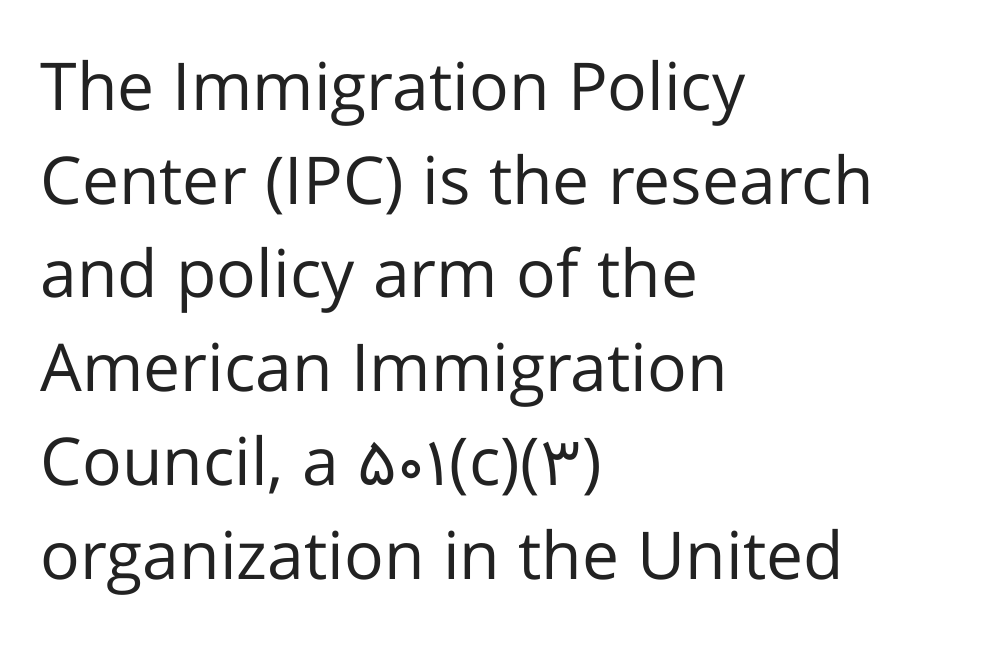
{"serif": "no", "italic": "no", "bold": "no", "weight": "regular", "width": "normal", "stroke_contrast": "low", "x_height": "medium", "monospaced": "no", "underline": "no", "align": "left", "line_spacing": "normal", "line_spacing_ratio": 1.42, "letter_spacing": "normal", "letter_spacing_em": 0.0, "glyph_px": 66}
